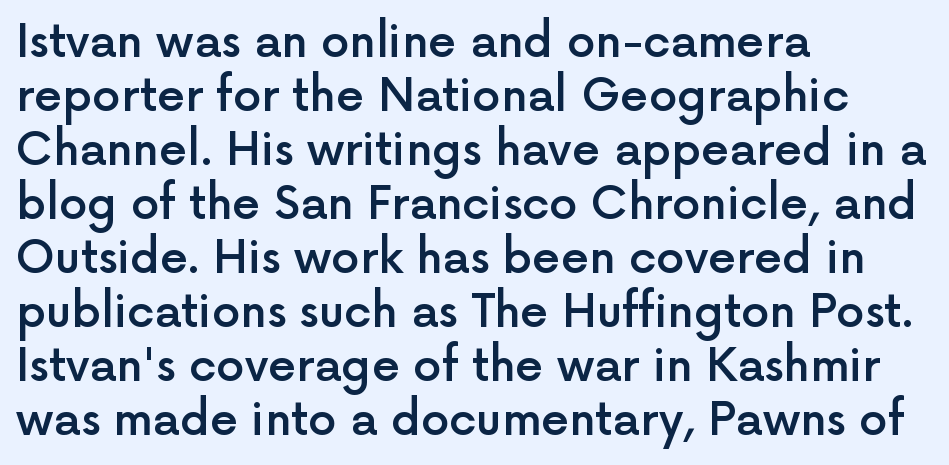
Q: Is the text bold? A: Semi-bold.
Q: Is the text italic (slanted)? A: No, it is upright.
Q: Is the typeface a serif or a sans-serif typeface? A: Sans-serif.
Q: Is the text underlined? A: No.
Q: How is the paragraph aligned? A: Left-aligned.
Q: Is the spacing between letters normal or unusually wide? A: Normal.
Q: Width (condensed, normal, or wide)? A: Normal.
Q: x-height? A: Medium.
Q: Monospaced? A: No.
